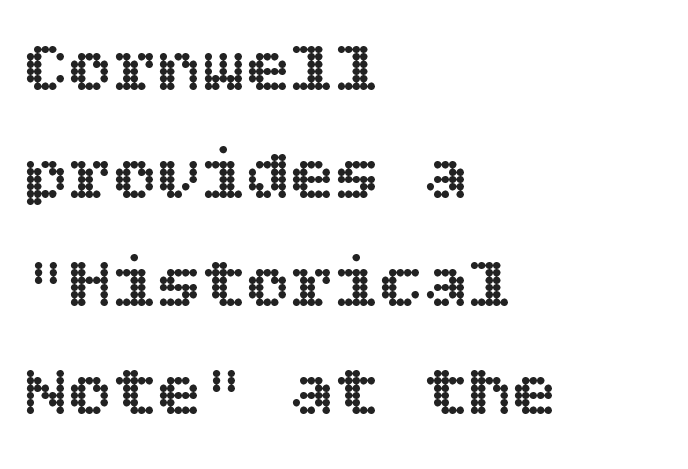
{"italic": "no", "width": "normal", "x_height": "large", "underline": "no", "align": "left", "line_spacing": "normal", "line_spacing_ratio": 1.46, "letter_spacing": "normal", "letter_spacing_em": 0.0, "glyph_px": 74}
